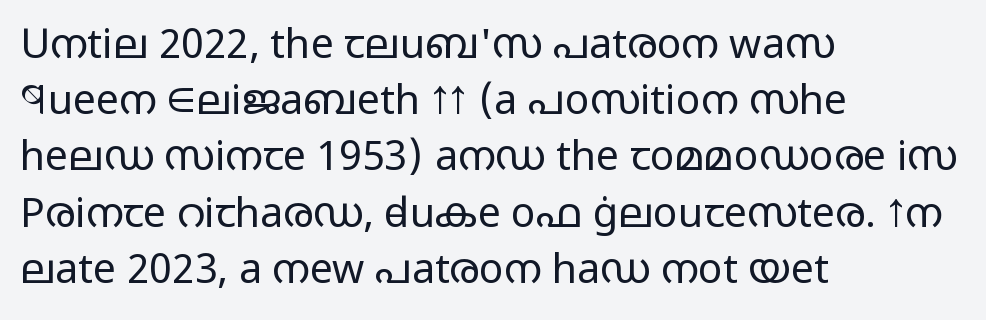
The image shows 41 px light, wide sans-serif type, upright; set left-aligned, normal line spacing (1.37x), normal letter spacing, not underlined; low stroke contrast and a medium x-height.
